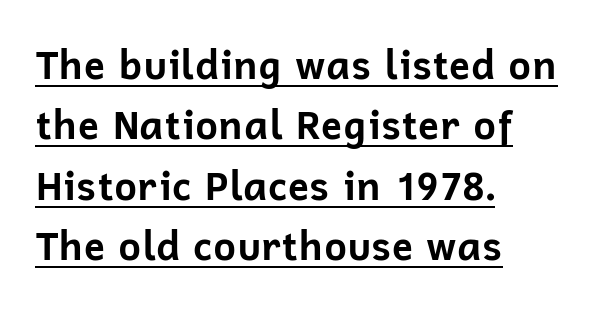
Chunky letters — that's bold for sure. You could not count columns in this text — the font is proportionally spaced. Glyph-to-glyph distance matches everyday printed text. Nope, not italic — everything's standing straight. This sample keeps an unexceptional amount of space between lines. Nothing sits at the stroke ends, so this counts as sans-serif.
